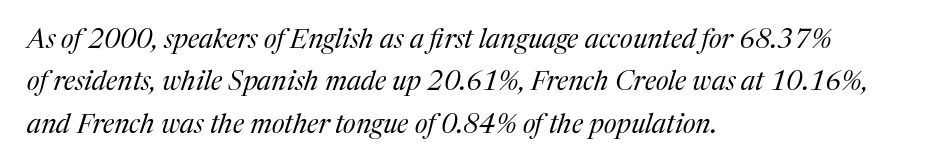
The image shows 27 px text type, italic (leaning right); set left-aligned, normal line spacing (1.57x), normal letter spacing, not underlined.
